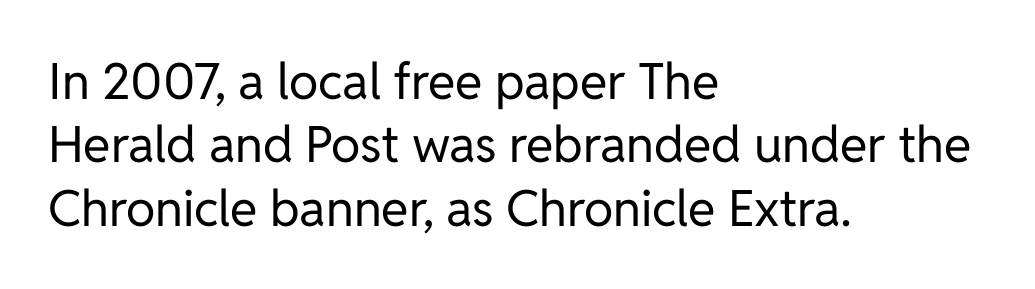
Q: Is the text bold? A: No.
Q: Is the text italic (slanted)? A: No, it is upright.
Q: Is the typeface a serif or a sans-serif typeface? A: Sans-serif.
Q: Is the text underlined? A: No.
Q: How is the paragraph aligned? A: Left-aligned.
Q: Is the spacing between letters normal or unusually wide? A: Normal.
Q: Is the spacing between lines tight, normal or loose? A: Normal.
Q: Width (condensed, normal, or wide)? A: Normal.
Q: Stroke contrast? A: Low.
Q: x-height? A: Medium.
Q: Monospaced? A: No.
